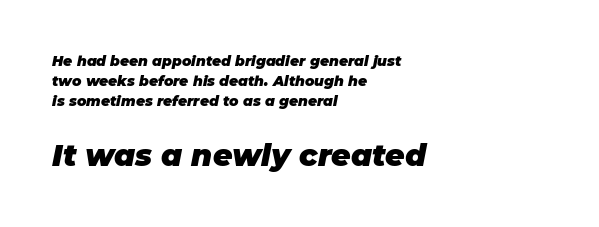
Q: Is the text bold? A: Yes.
Q: Is the text italic (slanted)? A: Yes, it leans right by about 11 degrees.
Q: Is the text underlined? A: No.
Q: How is the paragraph aligned? A: Left-aligned.
Q: Is the spacing between letters normal or unusually wide? A: Normal.
Q: Is the spacing between lines tight, normal or loose? A: Normal.
Q: Which block of text is set in a larger size, the first (top) or the second (bottom)? A: The second (bottom) one.
Q: Width (condensed, normal, or wide)? A: Normal.
Q: Stroke contrast? A: Low.
Q: x-height? A: Large.
Q: Monospaced? A: No.
